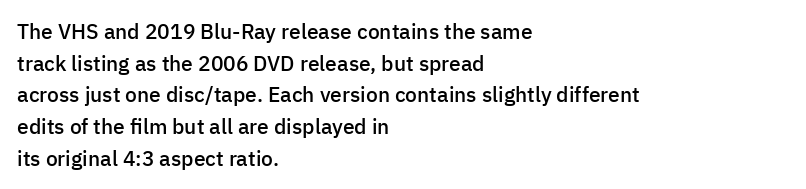
The image shows 21 px text type, upright; set left-aligned, normal line spacing (1.51x), normal letter spacing, not underlined.
